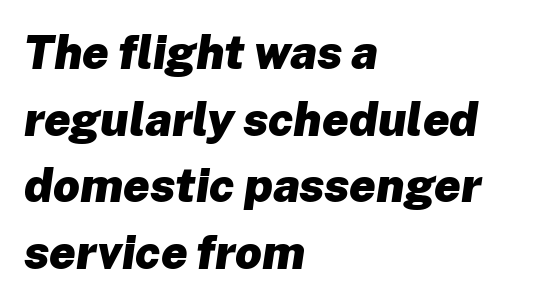
{"italic": "yes", "lean": "right", "slant_degrees": 8, "bold": "yes", "weight": "heavy", "width": "normal", "stroke_contrast": "low", "x_height": "medium", "monospaced": "no", "underline": "no", "align": "left", "line_spacing": "normal", "line_spacing_ratio": 1.42, "letter_spacing": "normal", "letter_spacing_em": 0.0, "glyph_px": 47}
